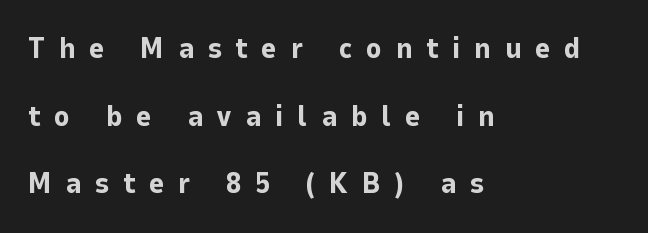
Q: Is the text bold? A: Yes.
Q: Is the text italic (slanted)? A: No, it is upright.
Q: Is the typeface a serif or a sans-serif typeface? A: Sans-serif.
Q: Is the text underlined? A: No.
Q: How is the paragraph aligned? A: Left-aligned.
Q: Is the spacing between letters normal or unusually wide? A: Unusually wide.
Q: Is the spacing between lines tight, normal or loose? A: Loose.
Q: Width (condensed, normal, or wide)? A: Normal.
Q: Stroke contrast? A: Low.
Q: x-height? A: Medium.
Q: Monospaced? A: No.
